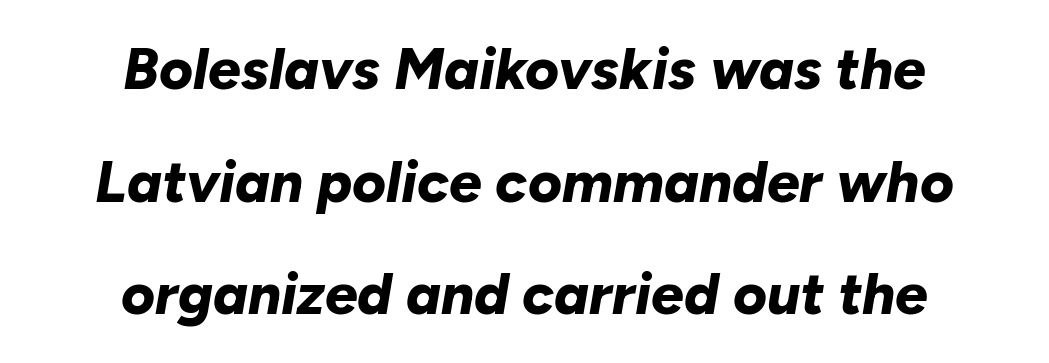
The image shows 58 px bold type, italic (leaning right); set centered, loose line spacing (1.94x), normal letter spacing, not underlined; low stroke contrast and a medium x-height.
